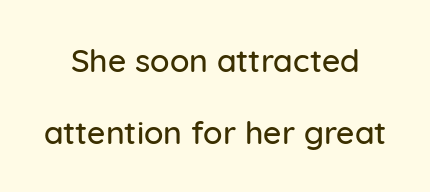
Q: Is the text italic (slanted)? A: No, it is upright.
Q: Is the typeface a serif or a sans-serif typeface? A: Sans-serif.
Q: Is the text underlined? A: No.
Q: Is the spacing between letters normal or unusually wide? A: Normal.
Q: Is the spacing between lines tight, normal or loose? A: Loose.
Q: Width (condensed, normal, or wide)? A: Normal.
Q: Stroke contrast? A: Low.
Q: x-height? A: Medium.
Q: Monospaced? A: No.
